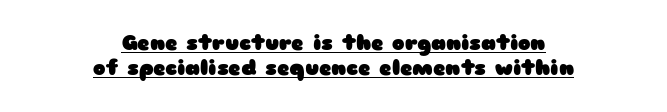
The image shows 21 px bold type, upright; set centered, line spacing 1.2x, normal letter spacing, underlined.
